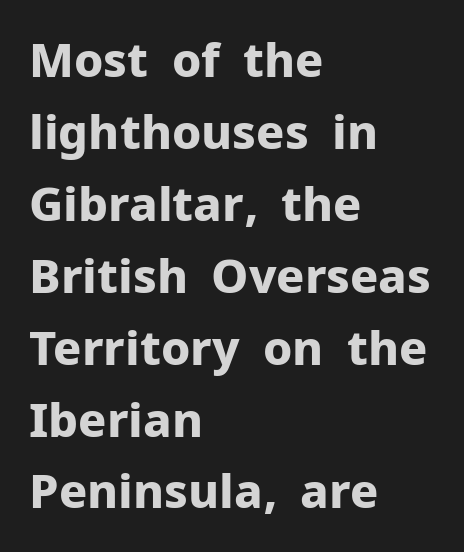
{"serif": "no", "italic": "no", "bold": "yes", "weight": "bold", "width": "normal", "stroke_contrast": "low", "x_height": "medium", "monospaced": "no", "underline": "no", "align": "left", "line_spacing": "normal", "line_spacing_ratio": 1.53, "letter_spacing": "normal", "letter_spacing_em": 0.0, "glyph_px": 47}
